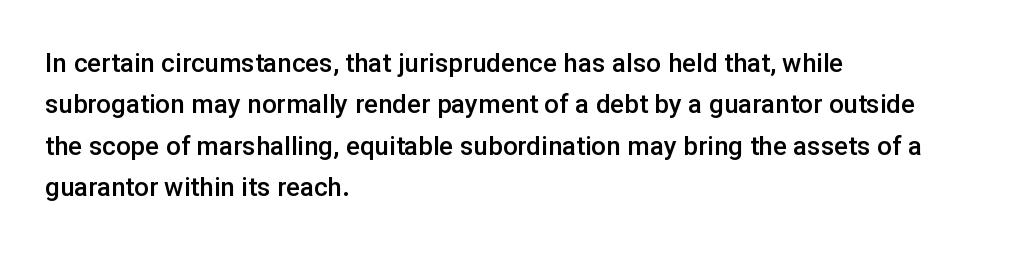
Q: Is the text bold? A: Semi-bold.
Q: Is the text italic (slanted)? A: No, it is upright.
Q: Is the text underlined? A: No.
Q: How is the paragraph aligned? A: Left-aligned.
Q: Is the spacing between letters normal or unusually wide? A: Normal.
Q: Is the spacing between lines tight, normal or loose? A: Normal.
